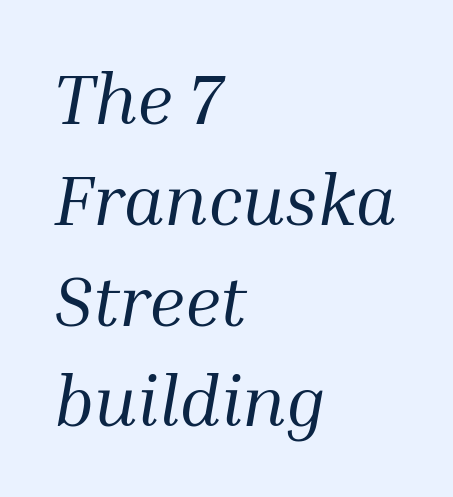
{"serif": "yes", "italic": "yes", "lean": "right", "slant_degrees": 10, "bold": "no", "weight": "regular", "width": "normal", "stroke_contrast": "medium", "x_height": "medium", "monospaced": "no", "underline": "no", "align": "left", "line_spacing": "normal", "line_spacing_ratio": 1.42, "letter_spacing": "normal", "letter_spacing_em": 0.0, "glyph_px": 71}
